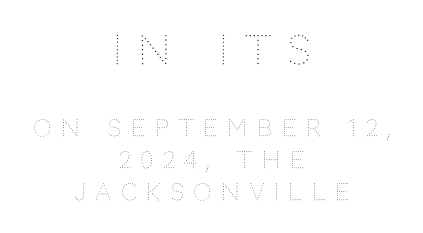
{"italic": "no", "bold": "no", "weight": "thin", "width": "normal", "stroke_contrast": "medium", "x_height": "large", "monospaced": "no", "underline": "no", "align": "center", "line_spacing": "normal", "line_spacing_ratio": 1.4, "letter_spacing": "wide", "letter_spacing_em": 0.42, "larger_block": "first", "size_ratio": 1.74, "glyph_px": 40}
